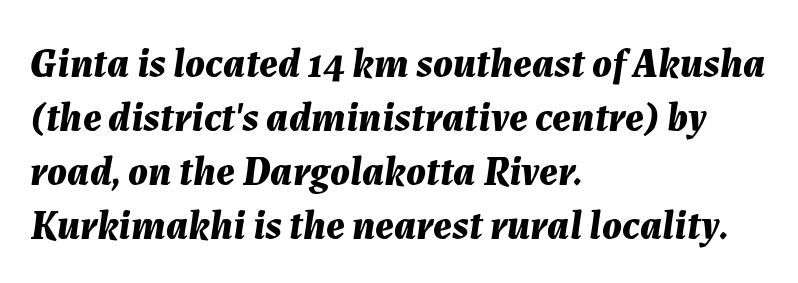
{"italic": "yes", "lean": "right", "slant_degrees": 7, "bold": "yes", "weight": "bold", "width": "normal", "stroke_contrast": "medium", "x_height": "medium", "monospaced": "no", "underline": "no", "align": "left", "line_spacing": "normal", "line_spacing_ratio": 1.32, "letter_spacing": "normal", "letter_spacing_em": 0.0, "glyph_px": 41}
